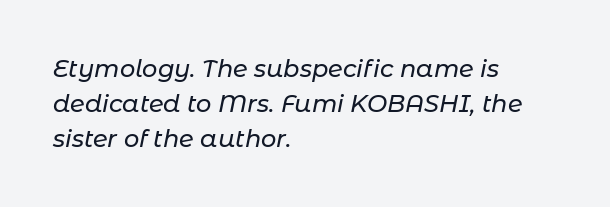
Q: Is the text italic (slanted)? A: Yes, it leans right by about 11 degrees.
Q: Is the text underlined? A: No.
Q: How is the paragraph aligned? A: Left-aligned.
Q: Is the spacing between letters normal or unusually wide? A: Normal.
Q: Is the spacing between lines tight, normal or loose? A: Normal.
